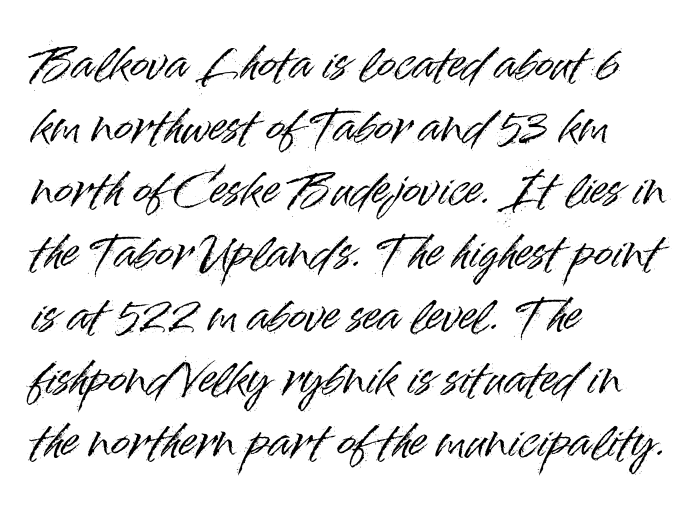
{"serif": "no", "width": "normal", "stroke_contrast": "high", "x_height": "small", "monospaced": "no", "underline": "no", "align": "left", "line_spacing": "normal", "line_spacing_ratio": 1.43, "letter_spacing": "normal", "letter_spacing_em": 0.0, "glyph_px": 44}
